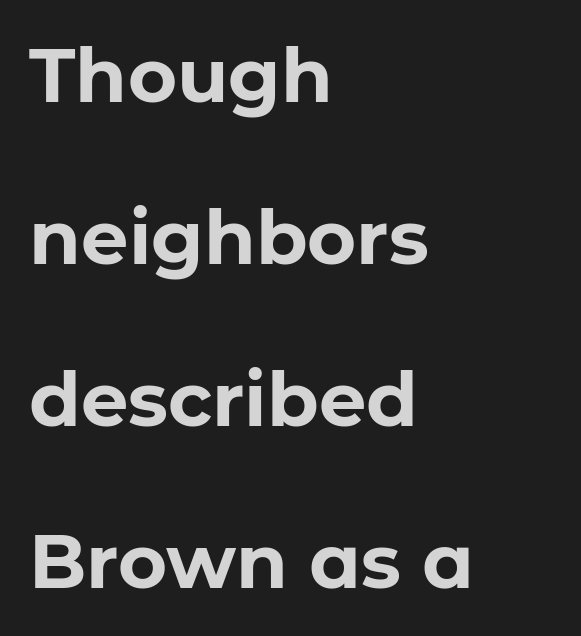
Each letter's strokes conclude bluntly, with no projecting serifs. These lines are rendered in a variable-pitch font. Quick note: not italic, upright. The horizontal fit of the characters is conventional and even.
